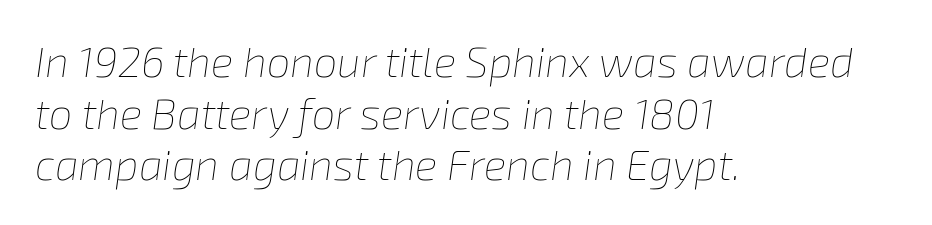
Caption: standard tracking, unaltered. Quick note: underline off. Line starts are locked; line ends wander. Character widths vary here, with narrow letters taking less room than wide ones. The typeface has the unassuming heft of standard copy or less. Designer's note — italics engaged.
